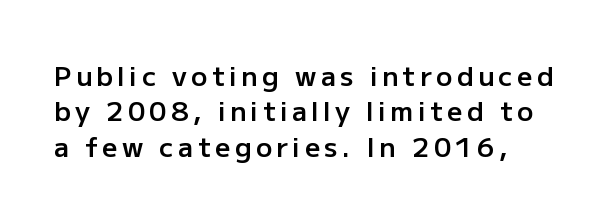
Q: Is the text bold? A: Semi-bold.
Q: Is the text italic (slanted)? A: No, it is upright.
Q: Is the text underlined? A: No.
Q: How is the paragraph aligned? A: Left-aligned.
Q: Is the spacing between lines tight, normal or loose? A: Normal.
